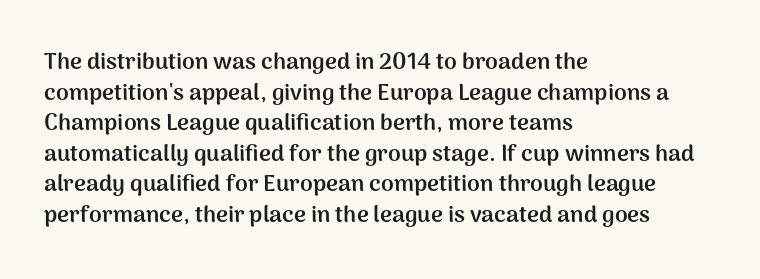
The image shows 23 px bold type, upright; set left-aligned, normal line spacing (1.33x), normal letter spacing, not underlined.
